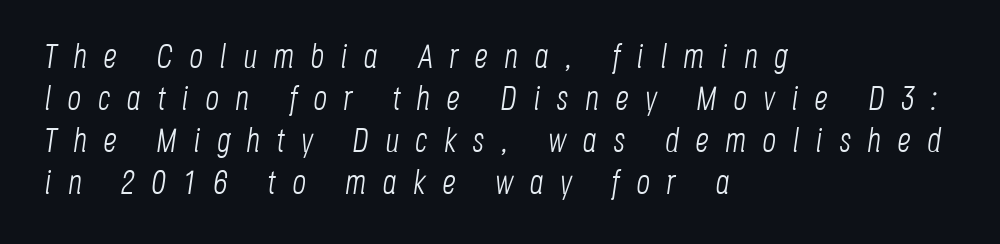
The image shows 34 px light, condensed type, italic (leaning right); set left-aligned, line spacing 1.24x, unusually wide letter spacing (+0.48 em), not underlined; low stroke contrast and a large x-height.
